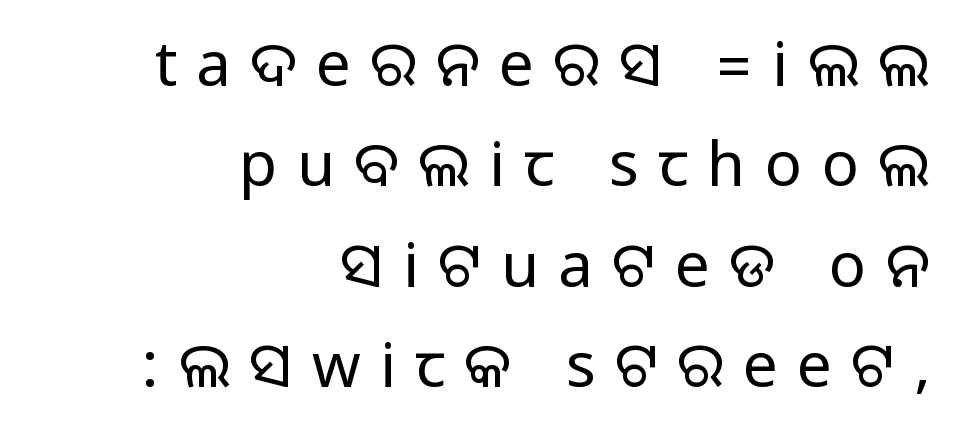
The image shows 62 px sans-serif type, upright; set right-aligned, normal line spacing (1.62x), unusually wide letter spacing (+0.31 em), not underlined; medium stroke contrast.
